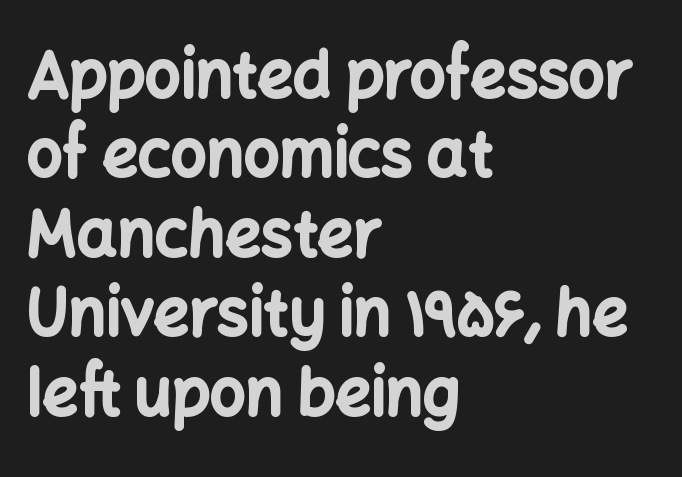
The zone under the glyphs is completely vacant. Nothing sits at the stroke ends, so this counts as sans-serif. Standard letterfit; no display-style spreading of the glyphs. Layout note: lines flush left. The letters stand straight up with perfectly vertical stems. Reading down the column, the eye jumps a familiar distance to each next line.
